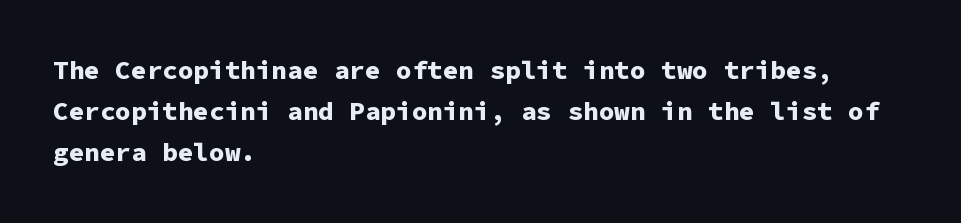
The image shows 26 px bold type, upright; set left-aligned, normal line spacing (1.58x), normal letter spacing, not underlined.
